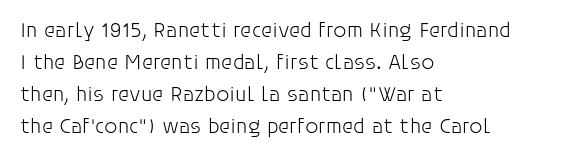
{"italic": "no", "bold": "no", "underline": "no", "align": "left", "line_spacing": "normal", "line_spacing_ratio": 1.53, "letter_spacing": "normal", "letter_spacing_em": 0.0, "glyph_px": 21}
